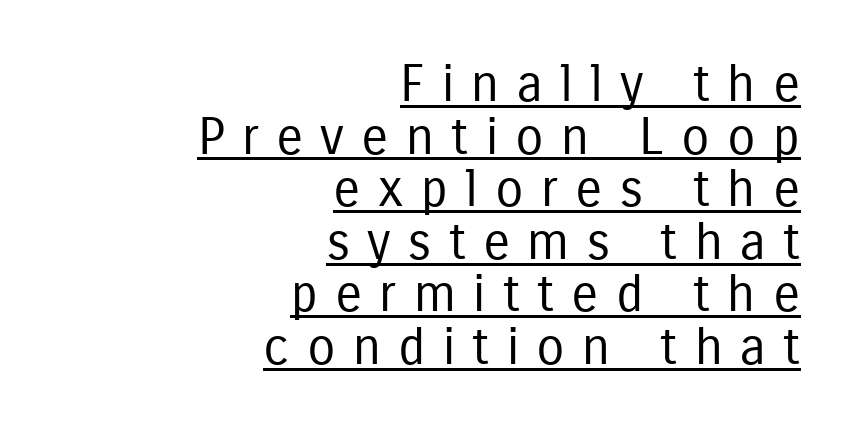
The image shows 51 px regular-weight, condensed sans-serif type, upright; set right-aligned, tight line spacing (1.03x), unusually wide letter spacing (+0.34 em), underlined; low stroke contrast and a medium x-height.
